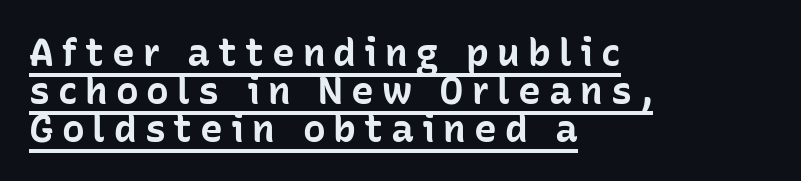
The leading is snug, giving the passage a crowded texture. Unlike italic type, these characters show no tilt at all. Compared with an ordinary text face, these strokes are far heavier — a full bold. No feet cap the strokes, marking this as sans-serif type.
